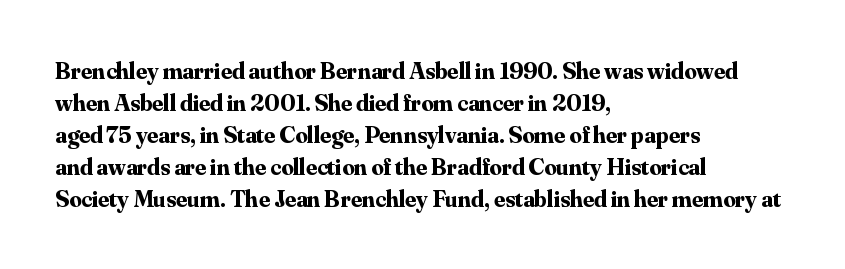
How are the letters spaced? Ordinarily, with no added tracking. Left-aligned paragraph, ragged on the right. The rows are spaced the way most documents space them. The glyphs are unaccompanied by any horizontal stroke below them. Weight check: bold — yes, fully. Ordinary non-slanted type is in use.
